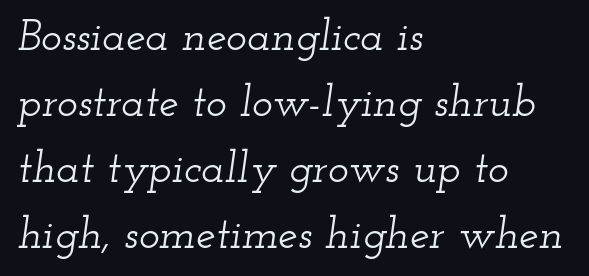
The image shows 44 px wide serif type, italic (leaning right); set left-aligned, normal line spacing (1.5x), normal letter spacing, not underlined; low stroke contrast and a small x-height.
